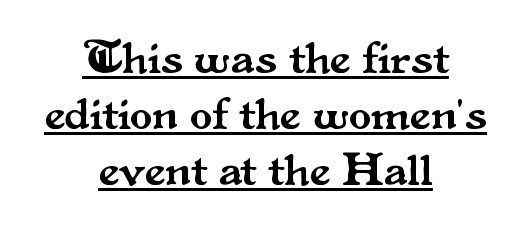
Caption: lettering with a line underneath. The glyphs in this specimen are seriffed. Caption: multi-line text, centered on the measure. Do the characters align in a grid? No, the font is proportional. No italicization has been applied; the sample stays upright. No extra tracking has been applied to these lines.
